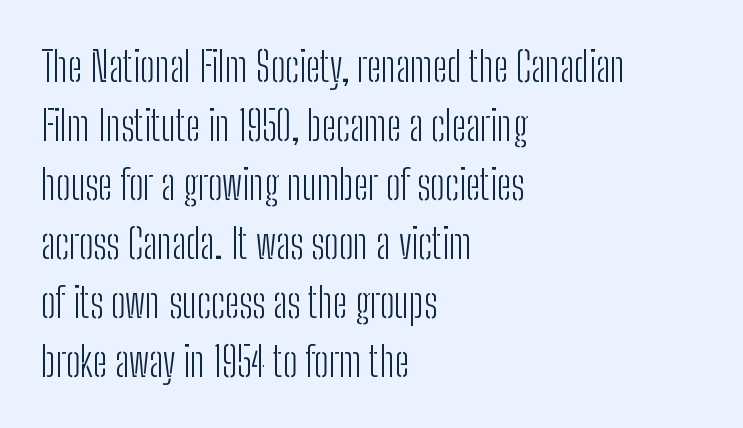
Q: Is the text bold? A: No.
Q: Is the text italic (slanted)? A: No, it is upright.
Q: Is the typeface a serif or a sans-serif typeface? A: Sans-serif.
Q: Is the text underlined? A: No.
Q: How is the paragraph aligned? A: Left-aligned.
Q: Is the spacing between letters normal or unusually wide? A: Normal.
Q: Is the spacing between lines tight, normal or loose? A: Normal.
Q: Width (condensed, normal, or wide)? A: Condensed.
Q: Stroke contrast? A: Low.
Q: x-height? A: Medium.
Q: Monospaced? A: No.
